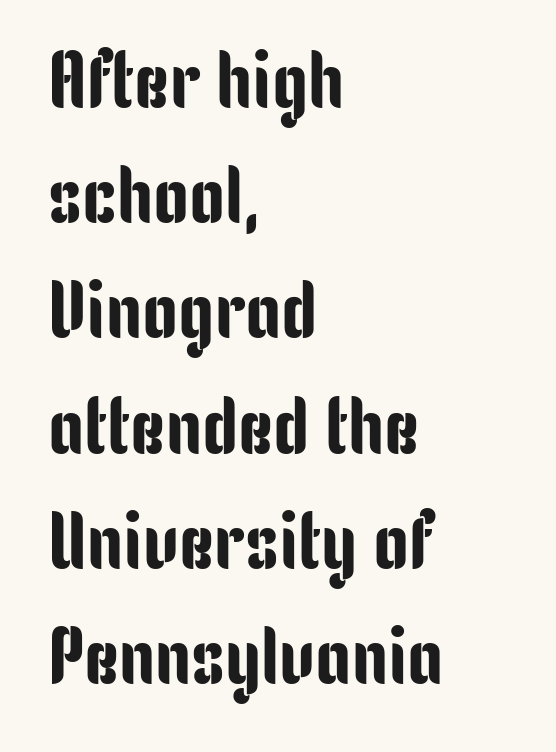
{"serif": "no", "italic": "no", "width": "condensed", "stroke_contrast": "low", "x_height": "medium", "monospaced": "no", "underline": "no", "align": "left", "line_spacing": "normal", "line_spacing_ratio": 1.44, "letter_spacing": "normal", "letter_spacing_em": 0.0, "glyph_px": 80}
